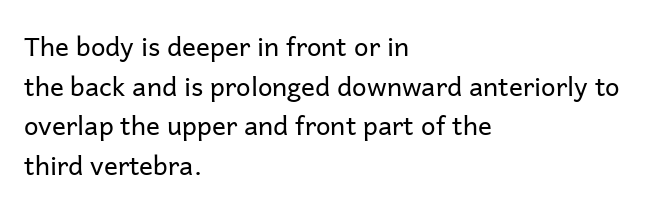
{"italic": "no", "bold": "no", "underline": "no", "align": "left", "line_spacing": "normal", "line_spacing_ratio": 1.52, "letter_spacing": "normal", "letter_spacing_em": 0.0, "glyph_px": 26}
